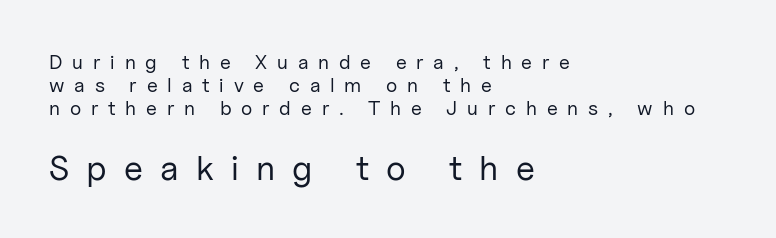
The block of text is dense from top to bottom, with scant space between rows. Is the lower block the larger one? Yes — the lower block carries the bigger type. Weight: in the light-to-regular range. Clear beneath every line of the passage. This sample has the flowing, uneven cadence of proportional lettering. A typesetter would label this face a sans.
